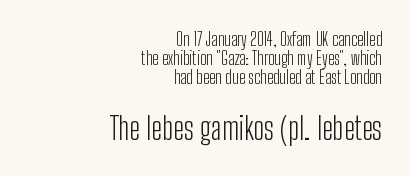
Grotesque or geometric, the face here clearly has no serifs. The letters sit at their default tracking, neither squeezed nor spread. The space directly below the letters is spotless. Reading top to bottom, the characters get bigger at the block break. The passage shown is typed in a proportional face where columns would drift. The letterforms sit at book weight or below.
